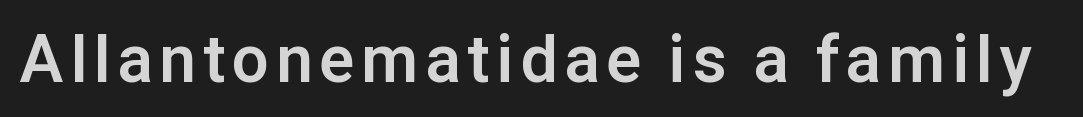
{"serif": "no", "italic": "no", "bold": "yes", "weight": "bold", "width": "normal", "stroke_contrast": "low", "x_height": "medium", "monospaced": "no", "underline": "no", "glyph_px": 65}
